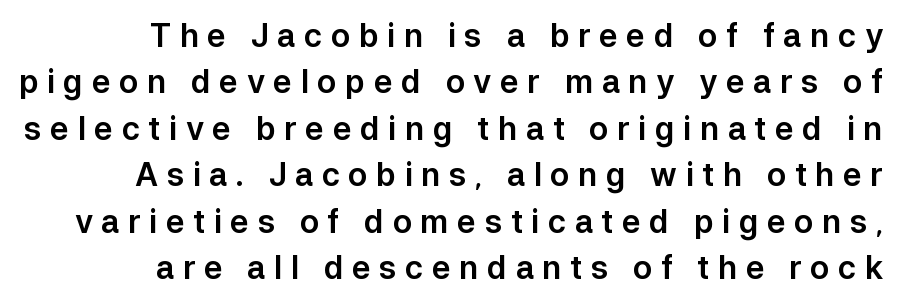
{"serif": "no", "italic": "no", "width": "normal", "stroke_contrast": "low", "x_height": "medium", "monospaced": "no", "underline": "no", "align": "right", "line_spacing": "normal", "line_spacing_ratio": 1.45, "letter_spacing": "wide", "letter_spacing_em": 0.26, "glyph_px": 32}
